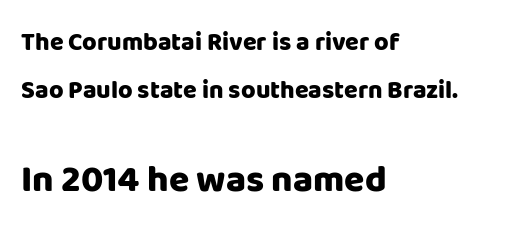
The image shows 37 px heavy sans-serif type, upright; set left-aligned, loose line spacing (1.94x), normal letter spacing, not underlined; the second (bottom) block is 1.48x larger; low stroke contrast and a large x-height.
